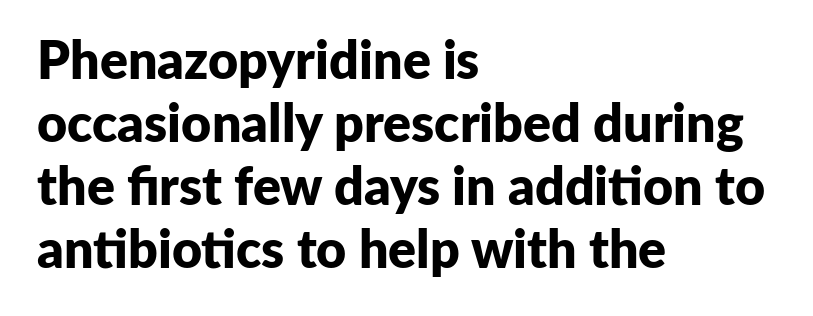
All the whitespace from short lines collects on the right. Heavy-handed strokes throughout: this text is bold. Does the lettering tilt? It doesn't — this is upright. The face used here is a sans, in the tradition of grotesques and geometrics. The face used here is proportionally spaced, like ordinary book or web type. Tracking here is standard; glyphs follow each other at the usual distance.
